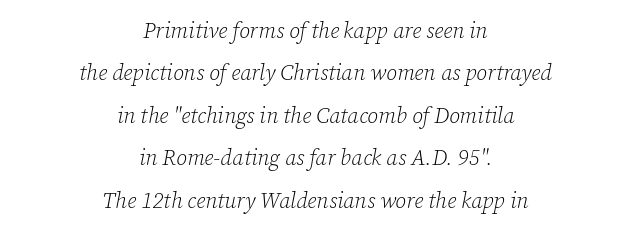
Q: Is the text bold? A: No.
Q: Is the text italic (slanted)? A: Yes, it leans right by about 12 degrees.
Q: Is the text underlined? A: No.
Q: How is the paragraph aligned? A: Centered.
Q: Is the spacing between letters normal or unusually wide? A: Normal.
Q: Is the spacing between lines tight, normal or loose? A: Loose.
